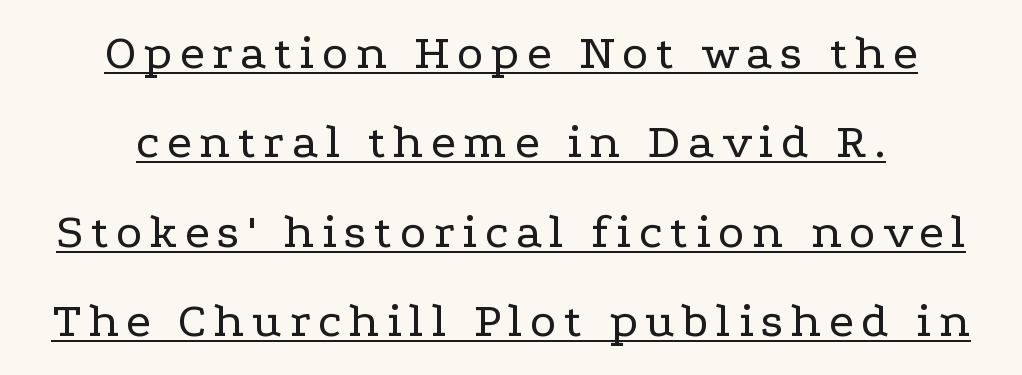
{"serif": "yes", "italic": "no", "bold": "no", "weight": "regular", "width": "wide", "stroke_contrast": "low", "x_height": "medium", "monospaced": "no", "underline": "yes", "align": "center", "line_spacing_ratio": 1.79, "glyph_px": 50}
